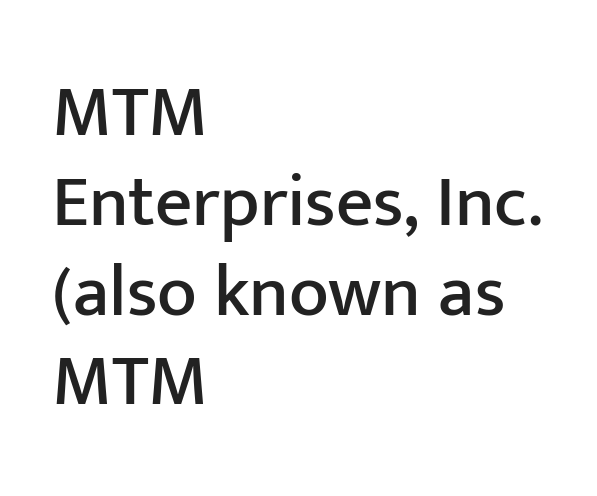
The image shows 73 px sans-serif type, upright; set left-aligned, line spacing 1.23x, normal letter spacing, not underlined; low stroke contrast and a medium x-height.
